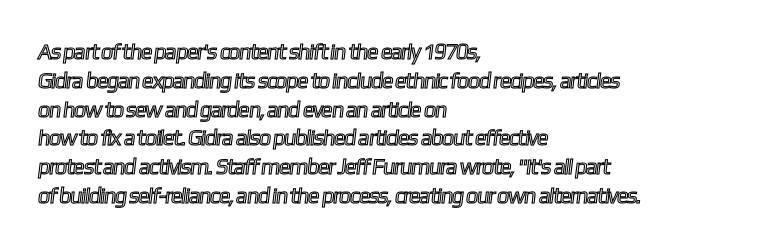
{"underline": "no", "align": "left", "line_spacing": "normal", "line_spacing_ratio": 1.31, "letter_spacing": "normal", "letter_spacing_em": 0.0, "glyph_px": 22}
